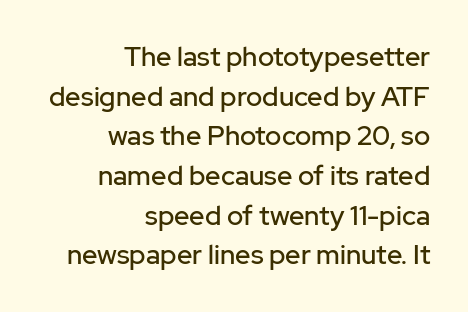
Q: Is the text italic (slanted)? A: No, it is upright.
Q: Is the text underlined? A: No.
Q: How is the paragraph aligned? A: Right-aligned.
Q: Is the spacing between letters normal or unusually wide? A: Normal.
Q: Is the spacing between lines tight, normal or loose? A: Normal.
